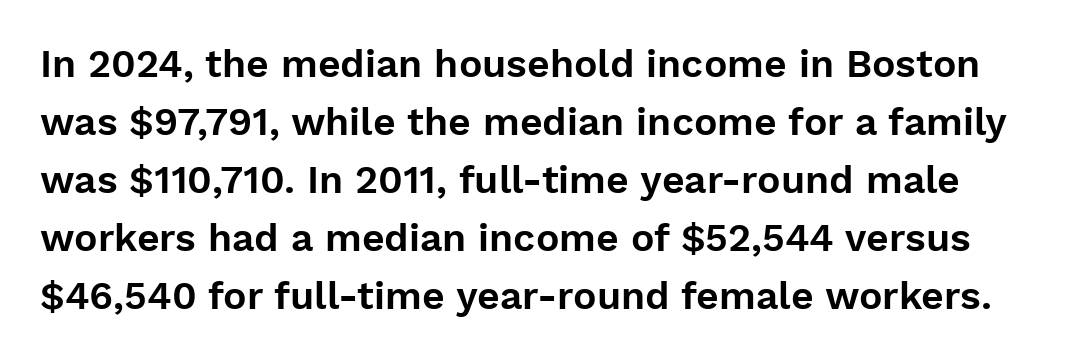
Spacing verdict: proportional, widths tailored to each character. Nope, not italic — everything's standing straight. No feet cap the strokes, marking this as sans-serif type. Rule under the text: the space is simply empty. Whoever set this chose a conventional vertical rhythm. Inter-character spacing is left at the font's built-in metrics.
